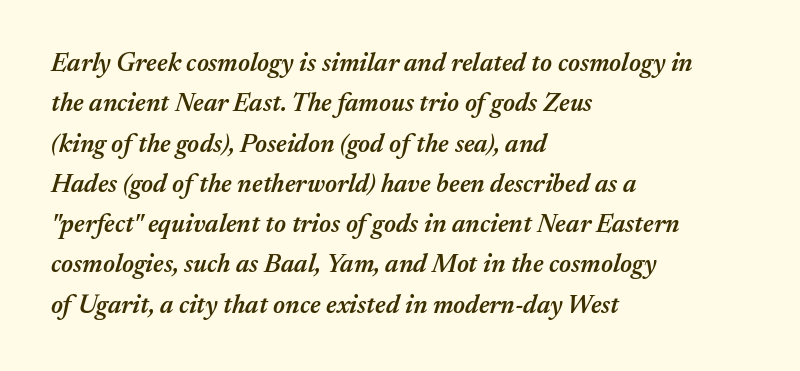
{"italic": "yes", "lean": "right", "slant_degrees": 17, "bold": "semi", "underline": "no", "align": "left", "line_spacing": "normal", "line_spacing_ratio": 1.55, "letter_spacing": "normal", "letter_spacing_em": 0.0, "glyph_px": 26}
